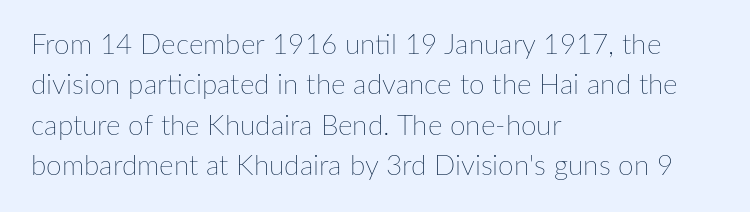
Upright lettering throughout. The weight would be labelled regular, book, light, or lighter still. Where is the straight margin? On the left. The strip under each line holds only bare page. Nobody touched the tracking dial on this one. Proportional: the letters do not fall into vertical columns.
